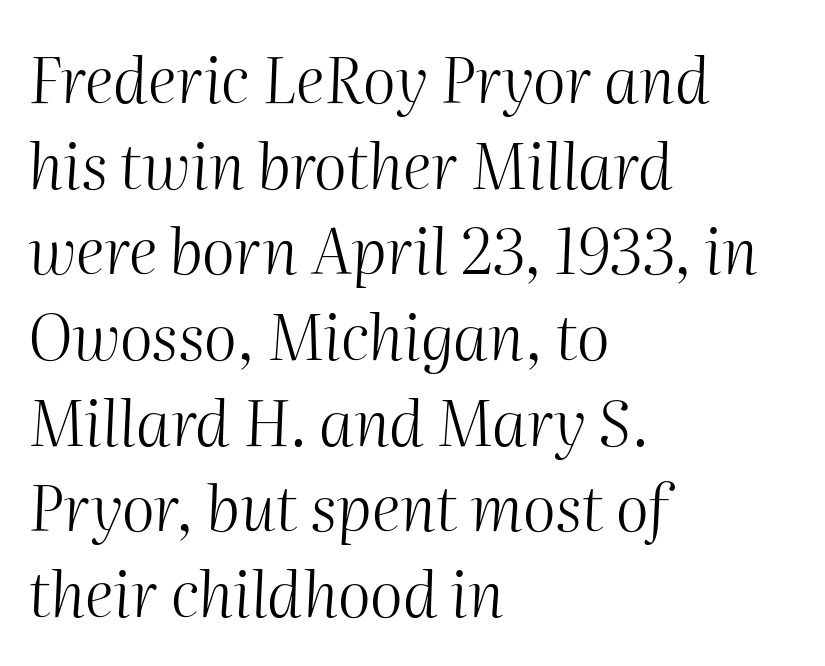
The image shows 63 px light type, italic (leaning right); set left-aligned, normal line spacing (1.36x), normal letter spacing, not underlined; medium stroke contrast and a medium x-height.
